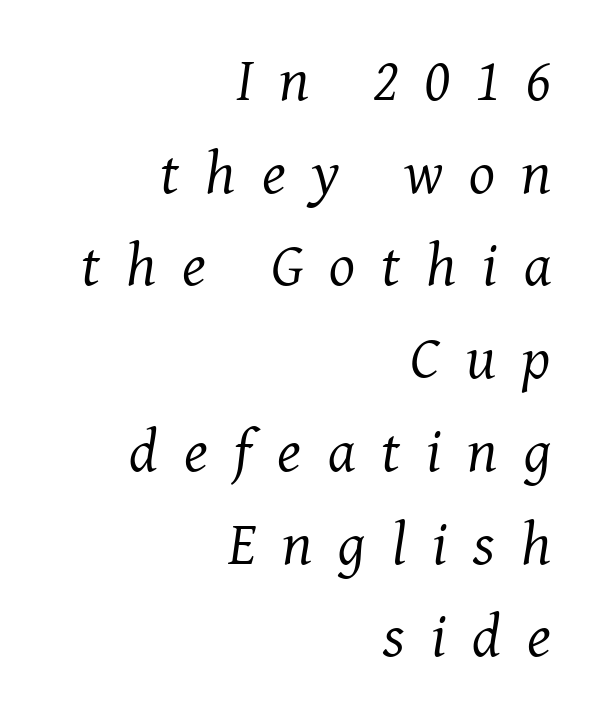
{"serif": "yes", "italic": "yes", "lean": "right", "slant_degrees": 7, "bold": "no", "weight": "regular", "width": "normal", "stroke_contrast": "medium", "x_height": "medium", "monospaced": "no", "underline": "no", "align": "right", "line_spacing": "normal", "line_spacing_ratio": 1.52, "letter_spacing": "wide", "letter_spacing_em": 0.43, "glyph_px": 61}
